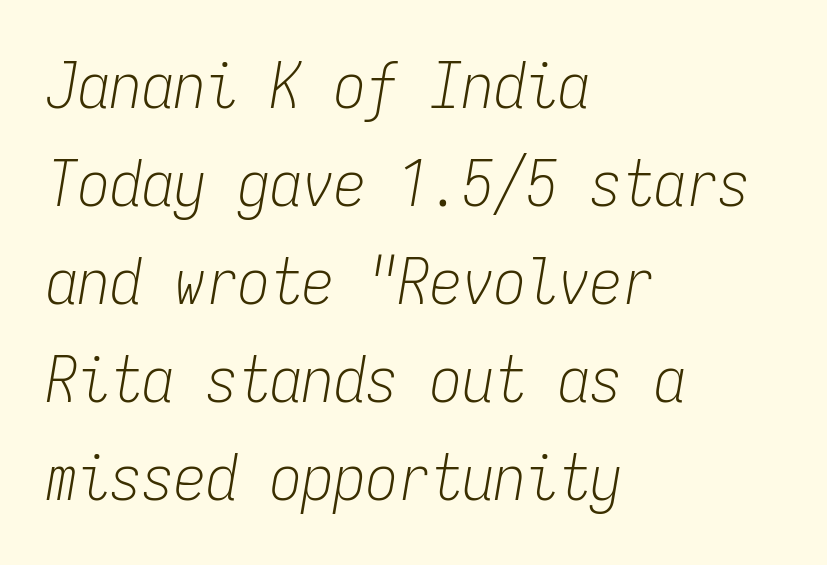
Has an underline been added? It has not. Whoever set this chose a conventional vertical rhythm. Spacing verdict: monospaced, one width for all characters. This is oblique type, the kind used for emphasis or titles.
